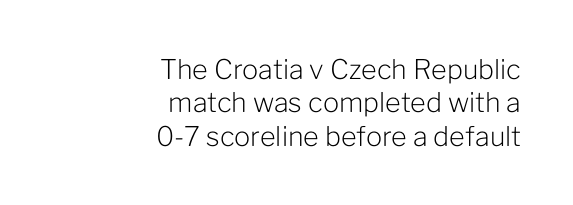
Q: Is the text bold? A: No.
Q: Is the text italic (slanted)? A: No, it is upright.
Q: Is the text underlined? A: No.
Q: How is the paragraph aligned? A: Right-aligned.
Q: Is the spacing between letters normal or unusually wide? A: Normal.
